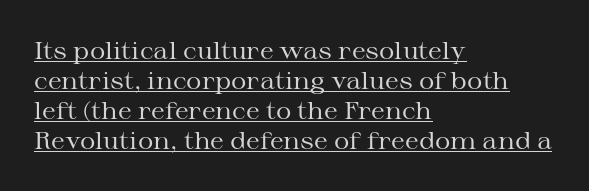
{"italic": "no", "bold": "no", "underline": "yes", "align": "left", "line_spacing": "normal", "line_spacing_ratio": 1.25, "letter_spacing": "normal", "letter_spacing_em": 0.0, "glyph_px": 24}
